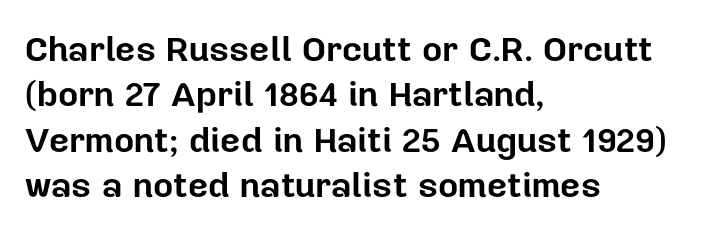
Q: Is the text bold? A: Yes.
Q: Is the text italic (slanted)? A: No, it is upright.
Q: Is the typeface a serif or a sans-serif typeface? A: Sans-serif.
Q: Is the text underlined? A: No.
Q: How is the paragraph aligned? A: Left-aligned.
Q: Is the spacing between letters normal or unusually wide? A: Normal.
Q: Is the spacing between lines tight, normal or loose? A: Normal.
Q: Width (condensed, normal, or wide)? A: Normal.
Q: Stroke contrast? A: Low.
Q: x-height? A: Medium.
Q: Monospaced? A: No.
